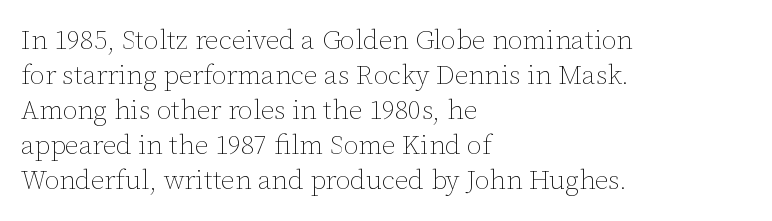
Q: Is the text bold? A: No.
Q: Is the text italic (slanted)? A: No, it is upright.
Q: Is the text underlined? A: No.
Q: How is the paragraph aligned? A: Left-aligned.
Q: Is the spacing between letters normal or unusually wide? A: Normal.
Q: Is the spacing between lines tight, normal or loose? A: Normal.
